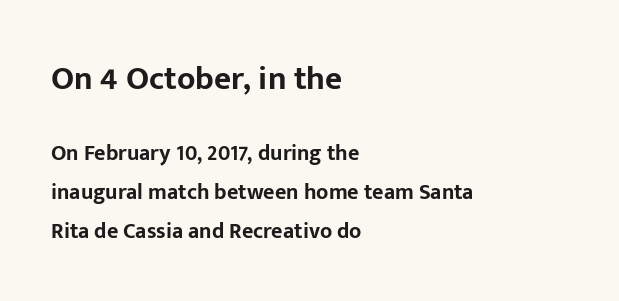
Compared with a centered layout, this one pins lines to the left instead. Plenty of ink on the page — the face is bold. These two chunks differ in scale, with the top chunk taking the larger measure. Observe the ordinary spacing: letters are neighbours, not strangers. The words here are not underlined.
